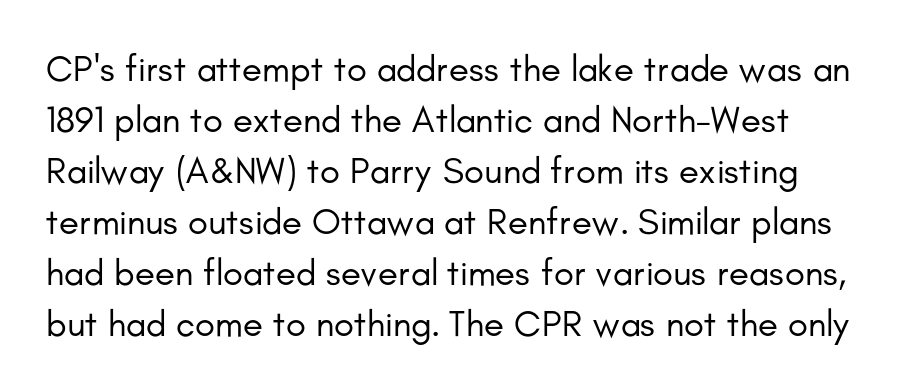
{"serif": "no", "italic": "no", "bold": "no", "weight": "regular", "width": "normal", "stroke_contrast": "low", "x_height": "small", "monospaced": "no", "underline": "no", "align": "left", "line_spacing": "normal", "line_spacing_ratio": 1.38, "letter_spacing": "normal", "letter_spacing_em": 0.0, "glyph_px": 37}
